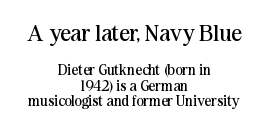
The image shows 23 px text type, upright; set centered, tight line spacing (1.03x), normal letter spacing, not underlined; the first (top) block is 1.53x larger.
